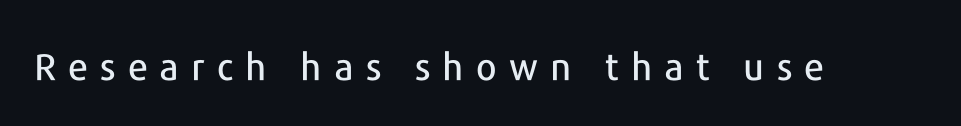
Varying glyph widths throughout — classic text-font behaviour. The letters carry no serifs — their stems end cleanly without finishing strokes. Is there any slant? The stems are plumb. Does extra space separate the letters? Yes, quite a lot of it. Has an underline been added? It has not.
